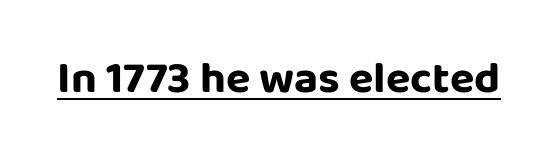
{"serif": "no", "italic": "no", "bold": "yes", "weight": "bold", "width": "normal", "stroke_contrast": "low", "x_height": "large", "monospaced": "no", "underline": "yes", "letter_spacing": "normal", "letter_spacing_em": 0.0, "glyph_px": 45}
